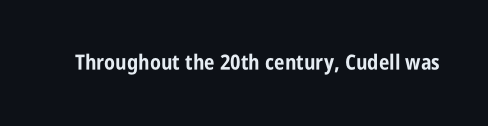
{"italic": "no", "bold": "yes", "underline": "no", "letter_spacing": "normal", "letter_spacing_em": 0.0, "glyph_px": 21}
